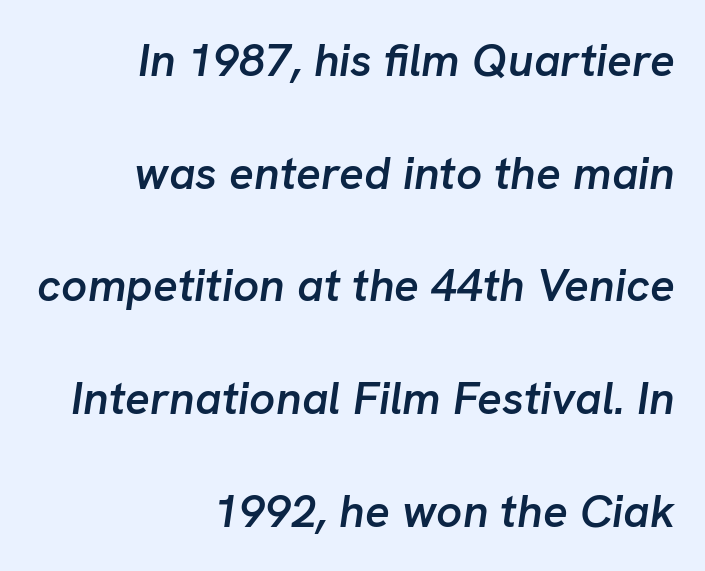
Q: Is the text bold? A: Semi-bold.
Q: Is the text italic (slanted)? A: Yes, it leans right by about 8 degrees.
Q: Is the text underlined? A: No.
Q: How is the paragraph aligned? A: Right-aligned.
Q: Is the spacing between letters normal or unusually wide? A: Normal.
Q: Is the spacing between lines tight, normal or loose? A: Loose.
Q: Width (condensed, normal, or wide)? A: Normal.
Q: Stroke contrast? A: Low.
Q: x-height? A: Medium.
Q: Monospaced? A: No.
